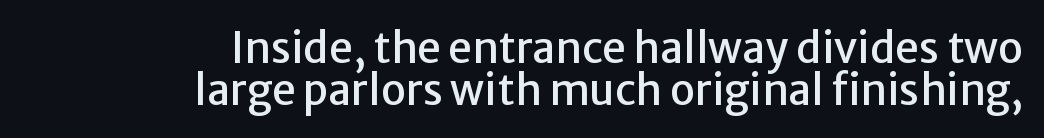
The image shows 42 px sans-serif type, upright; set right-aligned, tight line spacing (0.99x), normal letter spacing, not underlined; low stroke contrast and a medium x-height.
